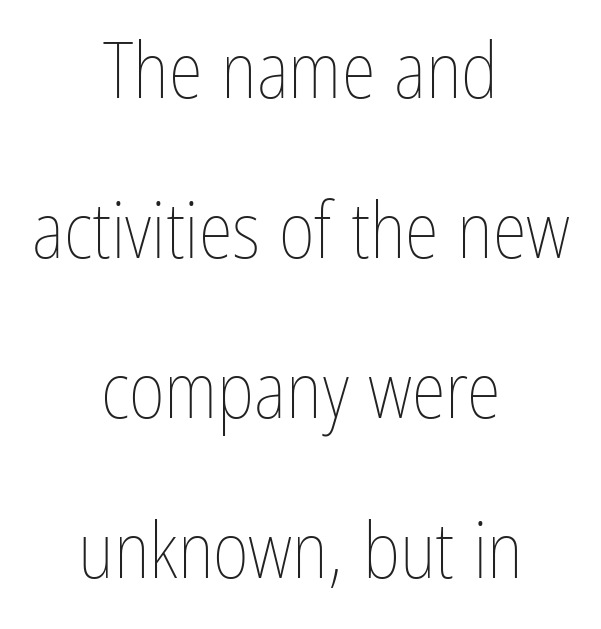
The image shows 78 px thin, condensed type, upright; set centered, loose line spacing (2.05x), normal letter spacing, not underlined; low stroke contrast and a medium x-height.
